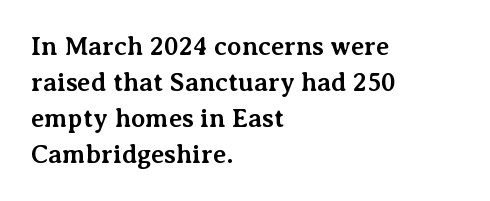
{"italic": "no", "bold": "yes", "underline": "no", "align": "left", "line_spacing": "normal", "line_spacing_ratio": 1.39, "letter_spacing": "normal", "letter_spacing_em": 0.0, "glyph_px": 26}
